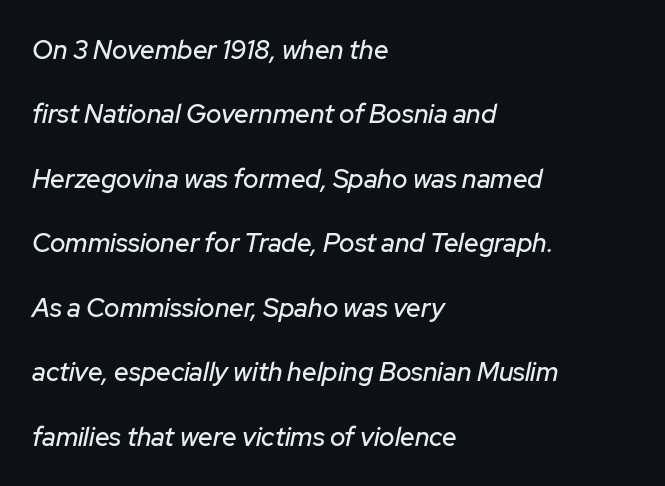
Q: Is the text italic (slanted)? A: Yes, it leans right by about 12 degrees.
Q: Is the text underlined? A: No.
Q: How is the paragraph aligned? A: Left-aligned.
Q: Is the spacing between letters normal or unusually wide? A: Normal.
Q: Is the spacing between lines tight, normal or loose? A: Loose.
